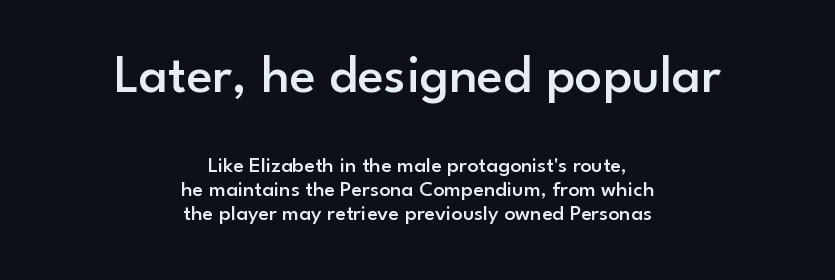
Q: Is the text bold? A: Semi-bold.
Q: Is the text italic (slanted)? A: No, it is upright.
Q: Is the typeface a serif or a sans-serif typeface? A: Sans-serif.
Q: Is the text underlined? A: No.
Q: How is the paragraph aligned? A: Centered.
Q: Is the spacing between letters normal or unusually wide? A: Normal.
Q: Is the spacing between lines tight, normal or loose? A: Tight.
Q: Which block of text is set in a larger size, the first (top) or the second (bottom)? A: The first (top) one.
Q: Width (condensed, normal, or wide)? A: Normal.
Q: Stroke contrast? A: Low.
Q: x-height? A: Small.
Q: Monospaced? A: No.
